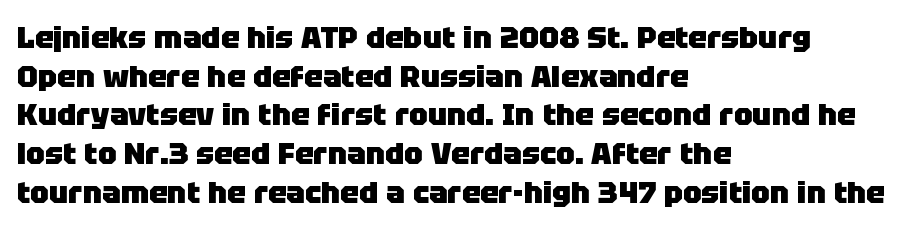
The typesetting leans heavy: a genuine bold. Left-aligned paragraph, ragged on the right. Designer's note — italics off, roman on. Whoever set this chose a conventional vertical rhythm. The tracking reads as untouched default to a designer's eye.
